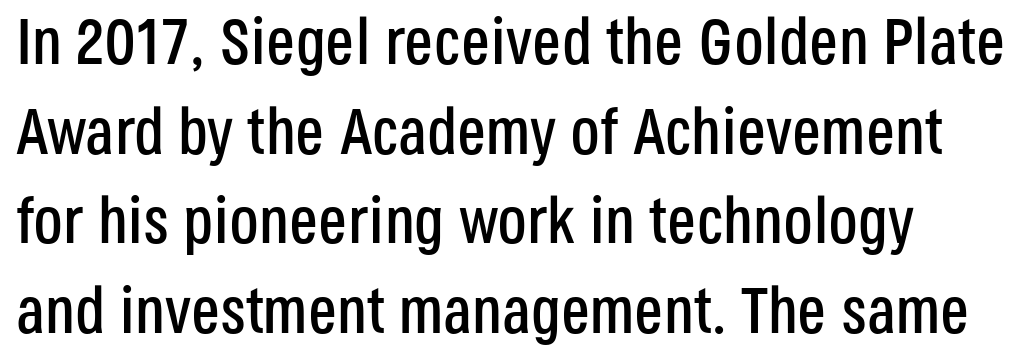
{"serif": "no", "italic": "no", "width": "condensed", "stroke_contrast": "low", "x_height": "large", "monospaced": "no", "underline": "no", "line_spacing": "normal", "line_spacing_ratio": 1.38, "letter_spacing": "normal", "letter_spacing_em": 0.0, "glyph_px": 65}
